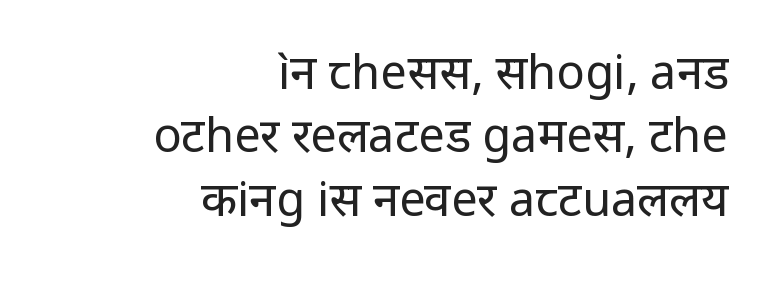
Q: Is the text bold? A: No.
Q: Is the text italic (slanted)? A: No, it is upright.
Q: Is the typeface a serif or a sans-serif typeface? A: Sans-serif.
Q: Is the text underlined? A: No.
Q: How is the paragraph aligned? A: Right-aligned.
Q: Is the spacing between letters normal or unusually wide? A: Normal.
Q: Is the spacing between lines tight, normal or loose? A: Normal.
Q: Width (condensed, normal, or wide)? A: Normal.
Q: Stroke contrast? A: Low.
Q: x-height? A: Medium.
Q: Monospaced? A: No.
